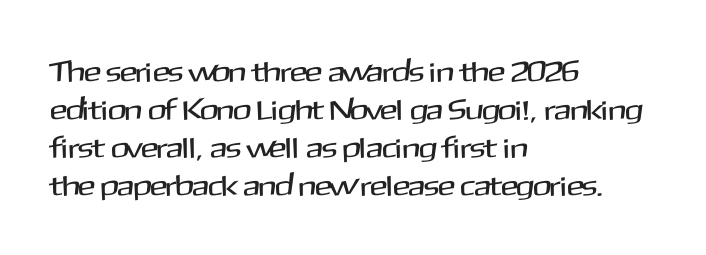
{"serif": "no", "italic": "no", "width": "normal", "stroke_contrast": "medium", "x_height": "medium", "monospaced": "no", "underline": "no", "align": "left", "line_spacing": "normal", "line_spacing_ratio": 1.31, "letter_spacing": "normal", "letter_spacing_em": 0.0, "glyph_px": 29}
